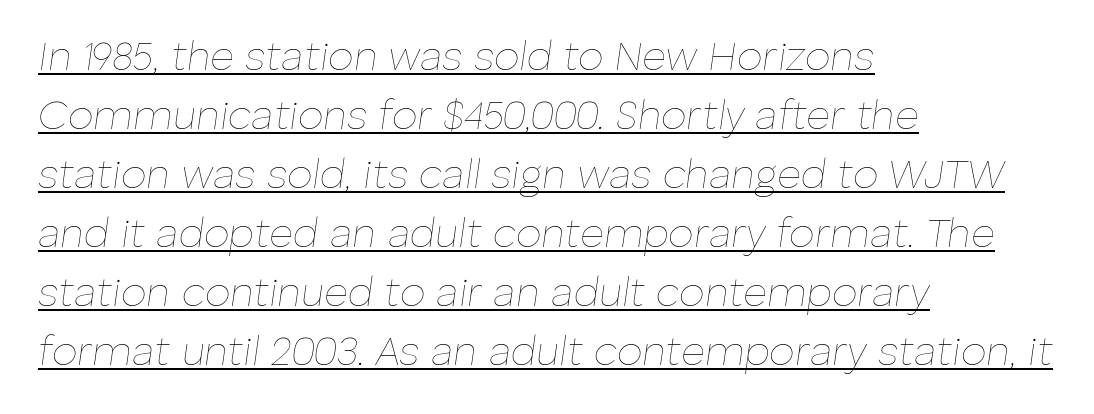
Q: Is the text bold? A: No.
Q: Is the text italic (slanted)? A: Yes, it leans right by about 8 degrees.
Q: Is the text underlined? A: Yes.
Q: How is the paragraph aligned? A: Left-aligned.
Q: Is the spacing between letters normal or unusually wide? A: Normal.
Q: Is the spacing between lines tight, normal or loose? A: Normal.
Q: Width (condensed, normal, or wide)? A: Normal.
Q: Stroke contrast? A: Low.
Q: x-height? A: Medium.
Q: Monospaced? A: No.
